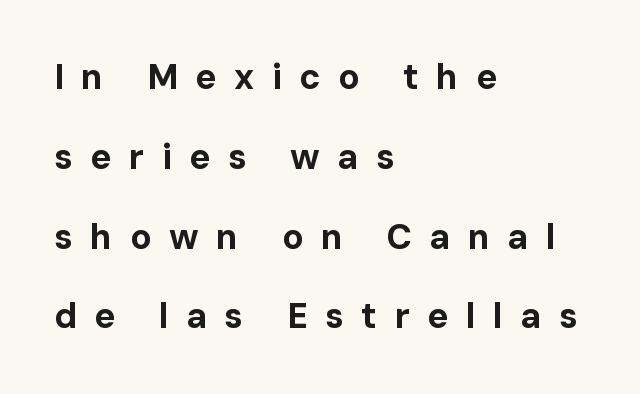
Q: Is the text bold? A: Yes.
Q: Is the text italic (slanted)? A: No, it is upright.
Q: Is the typeface a serif or a sans-serif typeface? A: Sans-serif.
Q: Is the text underlined? A: No.
Q: How is the paragraph aligned? A: Left-aligned.
Q: Is the spacing between letters normal or unusually wide? A: Unusually wide.
Q: Is the spacing between lines tight, normal or loose? A: Loose.
Q: Width (condensed, normal, or wide)? A: Normal.
Q: Stroke contrast? A: Low.
Q: x-height? A: Medium.
Q: Monospaced? A: No.
